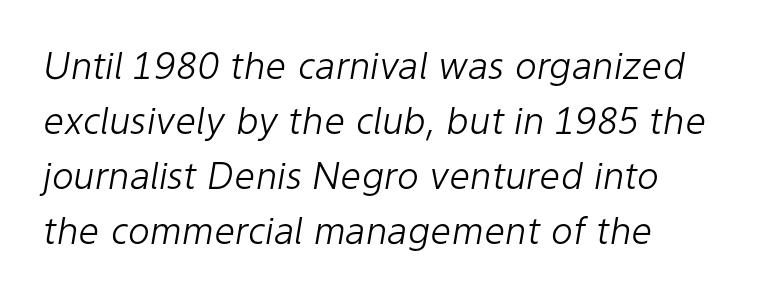
Q: Is the text bold? A: No.
Q: Is the text italic (slanted)? A: Yes, it leans right by about 9 degrees.
Q: Is the text underlined? A: No.
Q: Is the spacing between letters normal or unusually wide? A: Normal.
Q: Is the spacing between lines tight, normal or loose? A: Normal.
Q: Width (condensed, normal, or wide)? A: Normal.
Q: Stroke contrast? A: Low.
Q: x-height? A: Medium.
Q: Monospaced? A: No.
